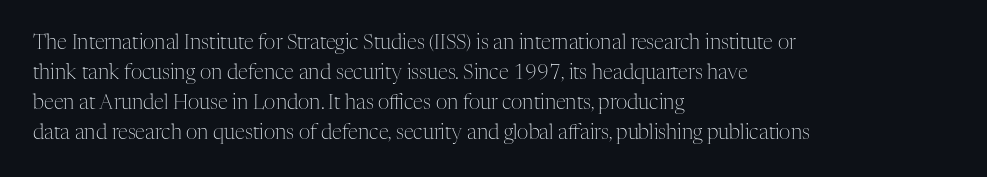
The face looks like a standard text weight, possibly lighter. A normal amount of white space separates one row of letters from the next. Line beginnings align vertically; line endings do not. The horizontal fit of the characters is conventional and even. The passage shown is not underscored anywhere.
